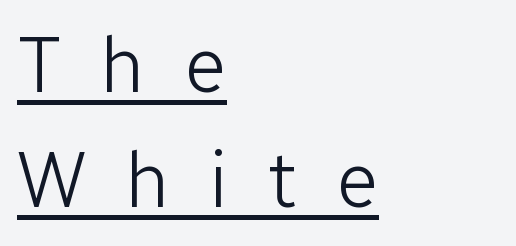
The image shows 79 px light sans-serif type, upright; set left-aligned, normal line spacing (1.46x), unusually wide letter spacing (+0.49 em), underlined; low stroke contrast and a medium x-height.
